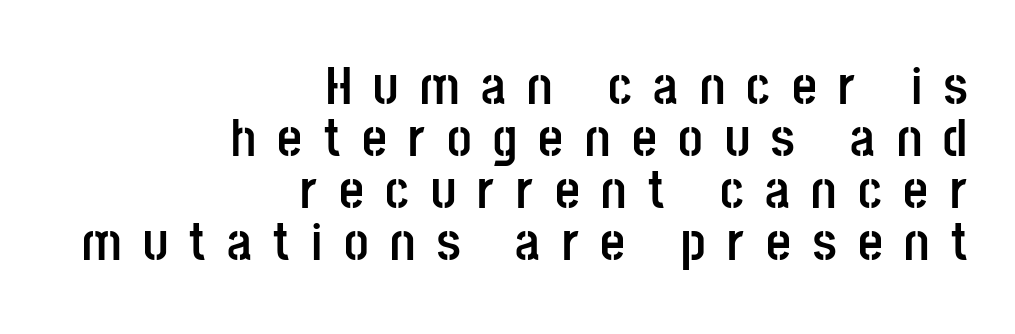
Q: Is the text bold? A: Yes.
Q: Is the text italic (slanted)? A: No, it is upright.
Q: Is the typeface a serif or a sans-serif typeface? A: Sans-serif.
Q: Is the text underlined? A: No.
Q: How is the paragraph aligned? A: Right-aligned.
Q: Is the spacing between letters normal or unusually wide? A: Unusually wide.
Q: Is the spacing between lines tight, normal or loose? A: Tight.
Q: Width (condensed, normal, or wide)? A: Condensed.
Q: Stroke contrast? A: Low.
Q: x-height? A: Large.
Q: Monospaced? A: No.
